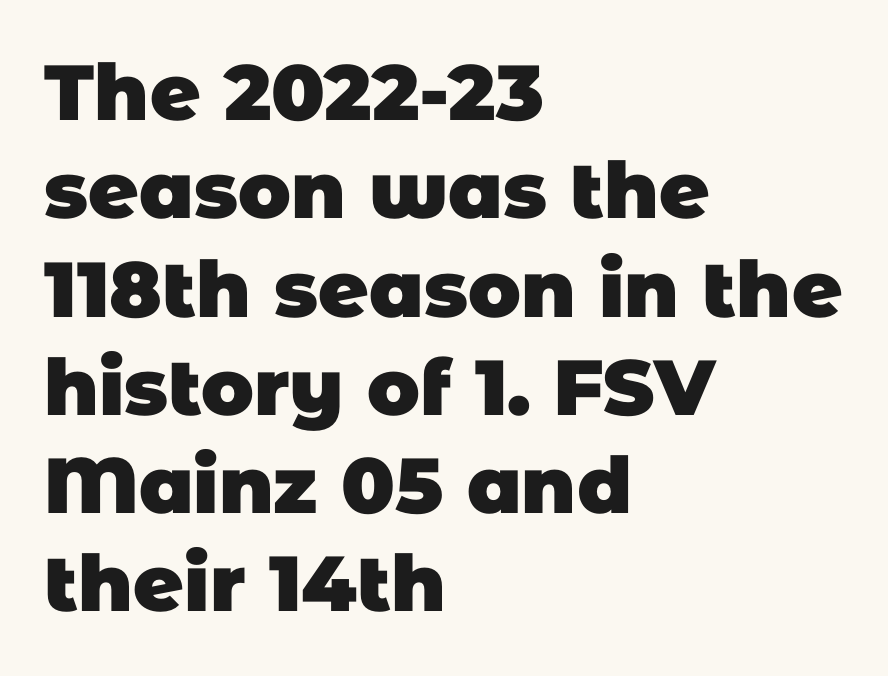
Decoration check: the copy has no underline. Typeset ragged right — the left edge is the straight one. The designer left line spacing at the default. Students, this is bold: see how much ink each stroke carries.
